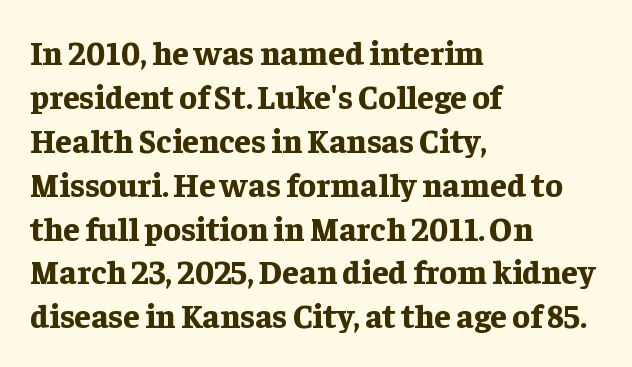
Q: Is the text bold? A: Yes.
Q: Is the text italic (slanted)? A: No, it is upright.
Q: Is the typeface a serif or a sans-serif typeface? A: Serif.
Q: Is the text underlined? A: No.
Q: How is the paragraph aligned? A: Left-aligned.
Q: Is the spacing between letters normal or unusually wide? A: Normal.
Q: Is the spacing between lines tight, normal or loose? A: Normal.
Q: Width (condensed, normal, or wide)? A: Normal.
Q: Stroke contrast? A: Low.
Q: x-height? A: Medium.
Q: Monospaced? A: No.
